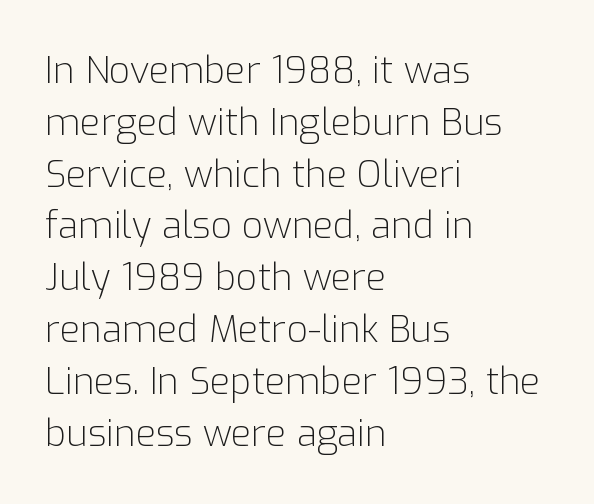
Q: Is the text bold? A: No.
Q: Is the text italic (slanted)? A: No, it is upright.
Q: Is the typeface a serif or a sans-serif typeface? A: Sans-serif.
Q: Is the text underlined? A: No.
Q: How is the paragraph aligned? A: Left-aligned.
Q: Is the spacing between letters normal or unusually wide? A: Normal.
Q: Is the spacing between lines tight, normal or loose? A: Normal.
Q: Width (condensed, normal, or wide)? A: Normal.
Q: Stroke contrast? A: Low.
Q: x-height? A: Medium.
Q: Monospaced? A: No.
